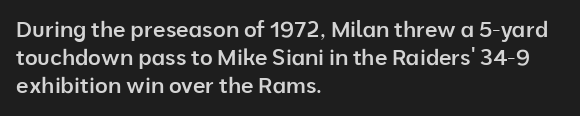
Quick note: underline off. Left-aligned paragraph, ragged on the right. Nope, not italic — everything's standing straight. The line texture is even and compact thanks to regular tracking. Successive baselines arrive at the customary interval. Firm but not heavy-handed strokes: this text is semibold.
